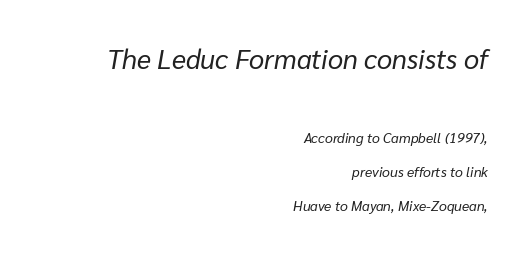
{"italic": "yes", "lean": "right", "slant_degrees": 10, "bold": "no", "underline": "no", "align": "right", "line_spacing": "loose", "line_spacing_ratio": 2.45, "letter_spacing": "normal", "letter_spacing_em": 0.0, "larger_block": "first", "size_ratio": 1.93, "glyph_px": 27}
